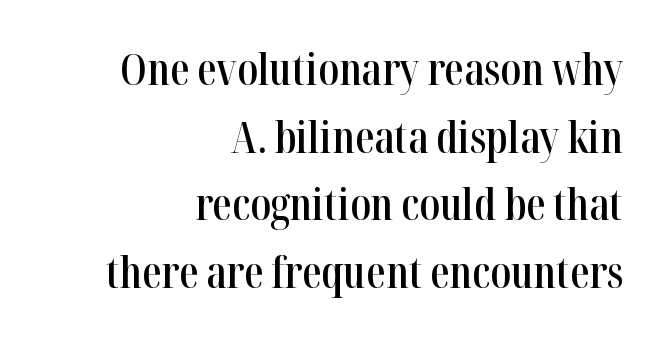
{"serif": "yes", "italic": "no", "bold": "semi", "weight": "semibold", "width": "condensed", "stroke_contrast": "high", "x_height": "medium", "monospaced": "no", "underline": "no", "align": "right", "line_spacing": "normal", "line_spacing_ratio": 1.57, "letter_spacing": "normal", "letter_spacing_em": 0.0, "glyph_px": 43}
